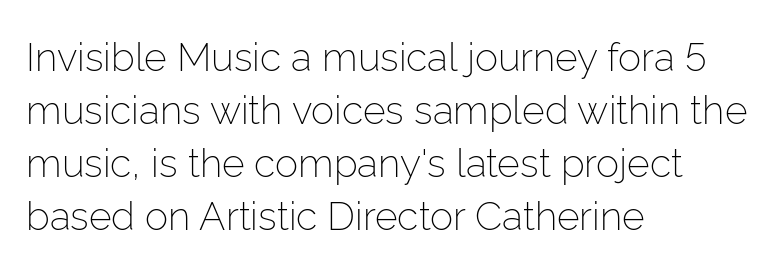
The type family on display is of the sans-serif kind. Each row of text sits above clean, open space. Where is the straight margin? On the left. The face used here is proportionally spaced, like ordinary book or web type. Regular leading. Italic? Not at all — the glyphs are vertical.
